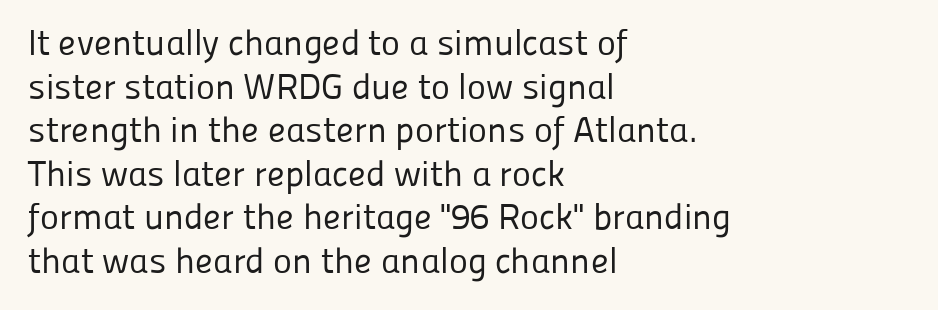
Q: Is the text bold? A: No.
Q: Is the text italic (slanted)? A: No, it is upright.
Q: Is the typeface a serif or a sans-serif typeface? A: Sans-serif.
Q: Is the text underlined? A: No.
Q: How is the paragraph aligned? A: Left-aligned.
Q: Is the spacing between letters normal or unusually wide? A: Normal.
Q: Width (condensed, normal, or wide)? A: Normal.
Q: Stroke contrast? A: Low.
Q: x-height? A: Medium.
Q: Monospaced? A: No.
